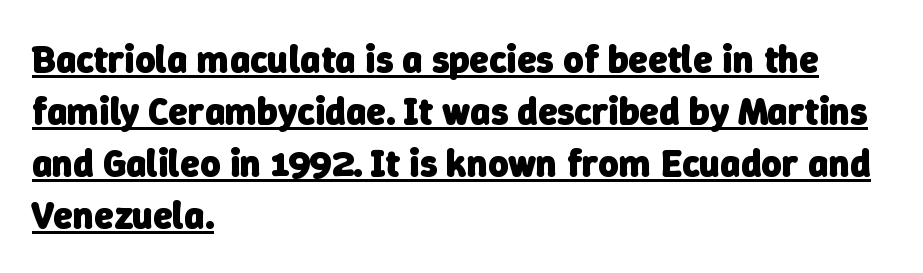
Q: Is the text bold? A: Yes.
Q: Is the typeface a serif or a sans-serif typeface? A: Sans-serif.
Q: Is the text underlined? A: Yes.
Q: How is the paragraph aligned? A: Left-aligned.
Q: Is the spacing between letters normal or unusually wide? A: Normal.
Q: Is the spacing between lines tight, normal or loose? A: Normal.
Q: Width (condensed, normal, or wide)? A: Normal.
Q: Stroke contrast? A: Low.
Q: x-height? A: Medium.
Q: Monospaced? A: No.
